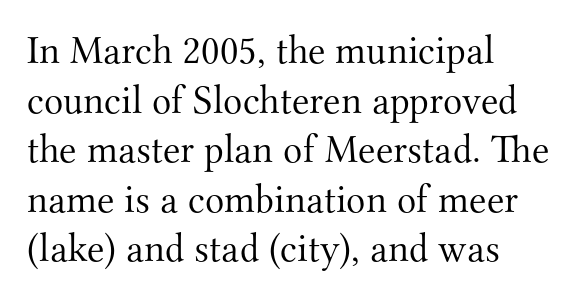
Q: Is the text bold? A: No.
Q: Is the text italic (slanted)? A: No, it is upright.
Q: Is the typeface a serif or a sans-serif typeface? A: Serif.
Q: Is the text underlined? A: No.
Q: How is the paragraph aligned? A: Left-aligned.
Q: Is the spacing between letters normal or unusually wide? A: Normal.
Q: Width (condensed, normal, or wide)? A: Normal.
Q: Stroke contrast? A: Medium.
Q: x-height? A: Small.
Q: Monospaced? A: No.
